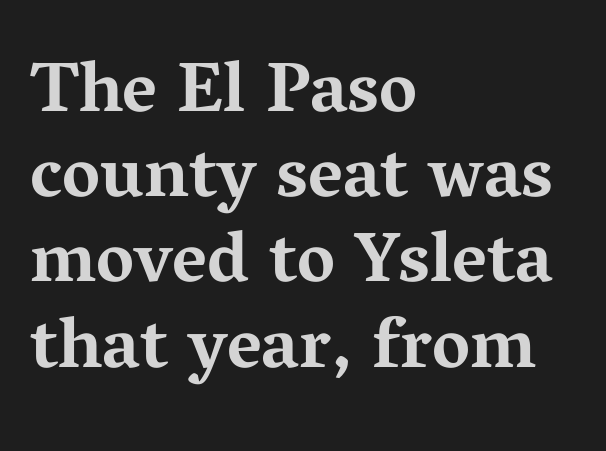
Q: Is the text bold? A: Yes.
Q: Is the text italic (slanted)? A: No, it is upright.
Q: Is the typeface a serif or a sans-serif typeface? A: Serif.
Q: Is the text underlined? A: No.
Q: How is the paragraph aligned? A: Left-aligned.
Q: Is the spacing between letters normal or unusually wide? A: Normal.
Q: Width (condensed, normal, or wide)? A: Wide.
Q: Stroke contrast? A: Medium.
Q: x-height? A: Medium.
Q: Monospaced? A: No.
